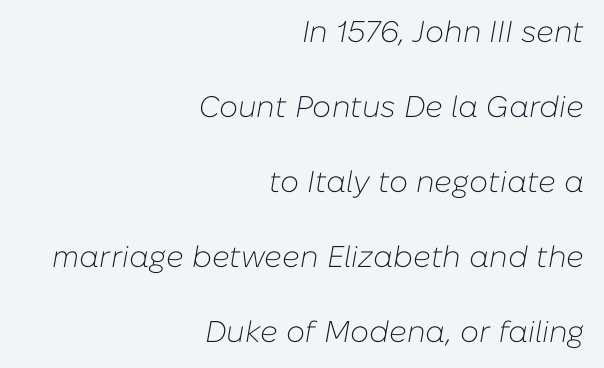
Line ends are locked; line starts wander. Notice the wide empty band between every row — that's loose leading. Spacing between characters is what you'd get straight out of the box. Just letters on the line, the space beneath them empty. This sample has the flowing, uneven cadence of proportional lettering. It's the slanting kind of type.
